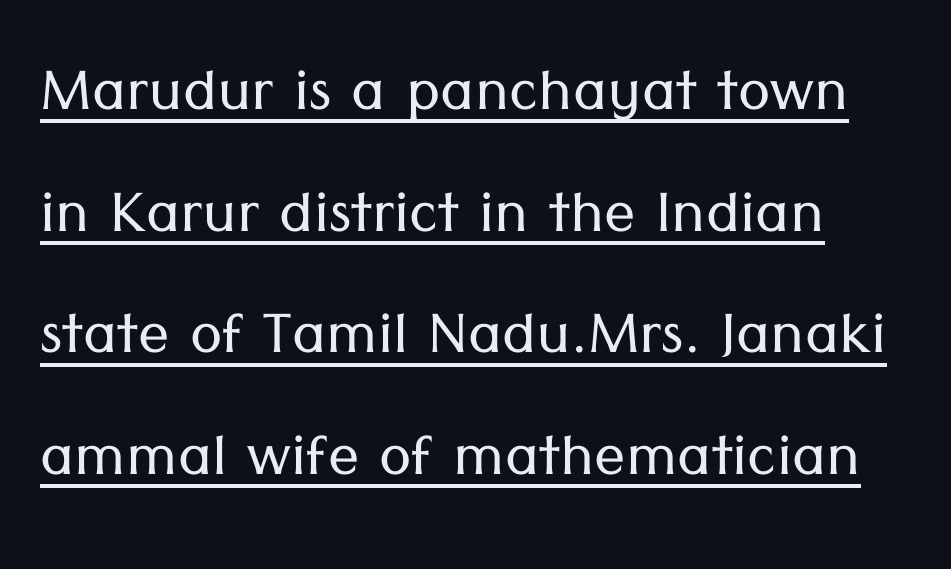
{"serif": "no", "italic": "no", "bold": "no", "weight": "light", "width": "normal", "stroke_contrast": "low", "x_height": "medium", "monospaced": "no", "underline": "yes", "line_spacing": "normal", "line_spacing_ratio": 1.56, "letter_spacing": "normal", "letter_spacing_em": 0.0, "glyph_px": 78}
